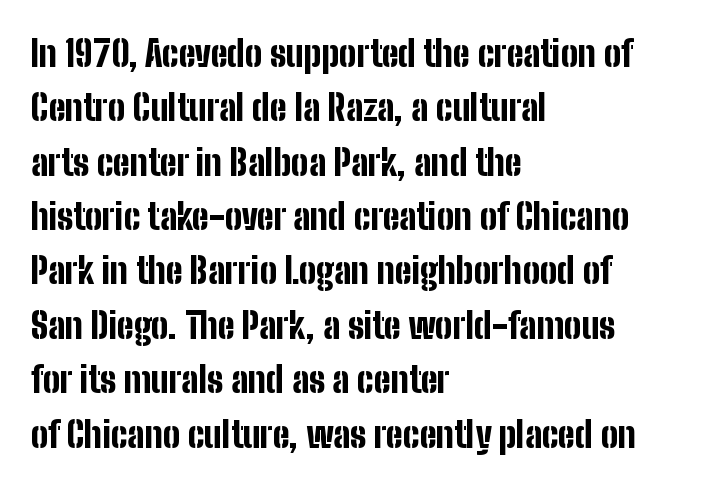
Tracking here is standard; glyphs follow each other at the usual distance. You could not count columns in this text — the font is proportionally spaced. The compositor pushed each line to the left boundary. Vertical strokes here are truly vertical. How would I describe the line gaps? Plain and ordinary.
